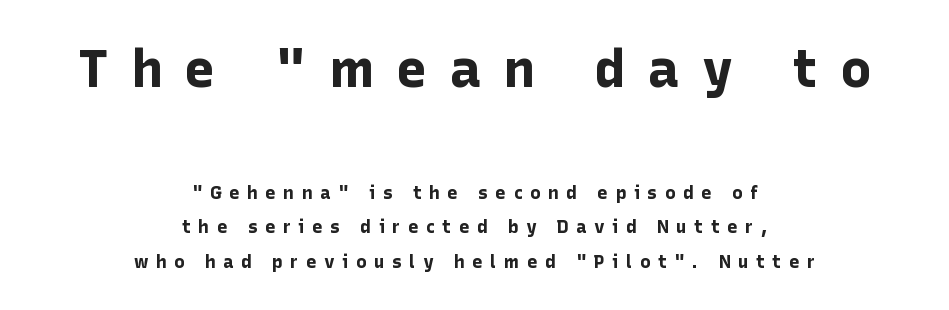
The image shows 53 px bold sans-serif type, upright; set centered, loose line spacing (1.93x), unusually wide letter spacing (+0.41 em), not underlined; the first (top) block is 2.94x larger; low stroke contrast and a medium x-height.
